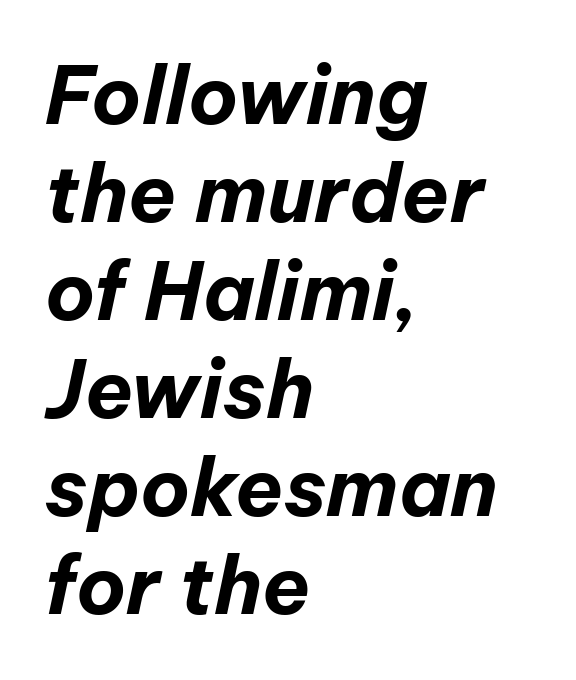
{"italic": "yes", "lean": "right", "slant_degrees": 12, "bold": "yes", "weight": "bold", "width": "normal", "stroke_contrast": "low", "x_height": "medium", "monospaced": "no", "underline": "no", "align": "left", "line_spacing_ratio": 1.24, "letter_spacing": "normal", "letter_spacing_em": 0.0, "glyph_px": 79}
